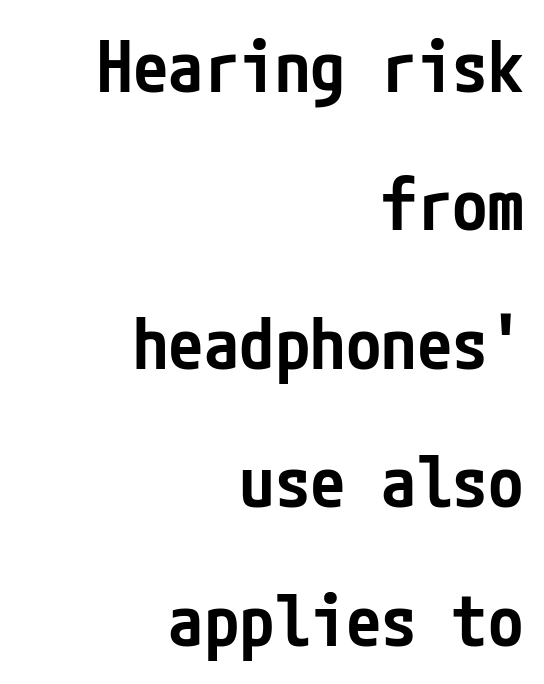
Q: Is the text bold? A: Semi-bold.
Q: Is the text italic (slanted)? A: No, it is upright.
Q: Is the typeface a serif or a sans-serif typeface? A: Sans-serif.
Q: Is the text underlined? A: No.
Q: How is the paragraph aligned? A: Right-aligned.
Q: Is the spacing between letters normal or unusually wide? A: Normal.
Q: Is the spacing between lines tight, normal or loose? A: Loose.
Q: Width (condensed, normal, or wide)? A: Condensed.
Q: Stroke contrast? A: Low.
Q: x-height? A: Medium.
